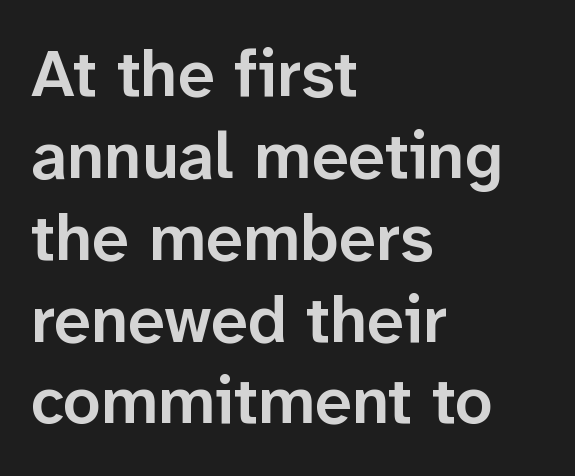
Q: Is the text bold? A: Semi-bold.
Q: Is the text italic (slanted)? A: No, it is upright.
Q: Is the typeface a serif or a sans-serif typeface? A: Sans-serif.
Q: Is the text underlined? A: No.
Q: How is the paragraph aligned? A: Left-aligned.
Q: Is the spacing between letters normal or unusually wide? A: Normal.
Q: Width (condensed, normal, or wide)? A: Normal.
Q: Stroke contrast? A: Low.
Q: x-height? A: Medium.
Q: Monospaced? A: No.
